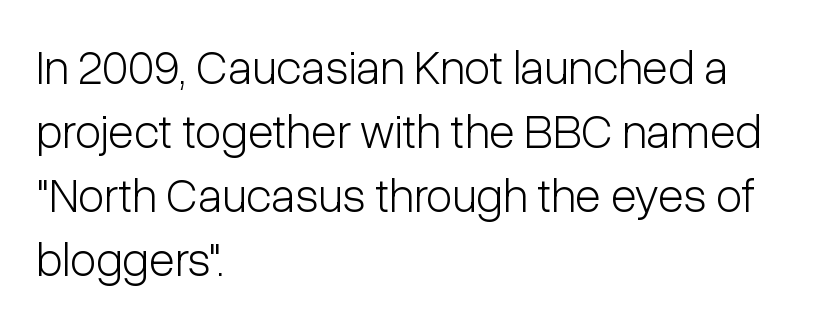
Rows of type keep a routine distance in the vertical direction. These lines are rendered in a variable-pitch font. Look at the tracking — it's just the regular setting, nothing added. Unlike italic type, these characters show no tilt at all. Descenders are the only things crossing below the line.
